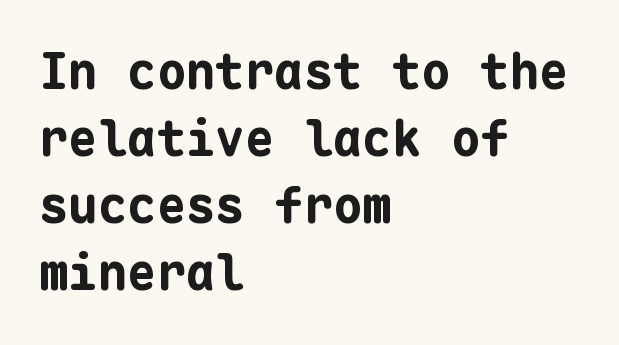
The image shows 49 px bold sans-serif type, upright, monospaced; set left-aligned, normal line spacing (1.37x), normal letter spacing, not underlined; low stroke contrast and a medium x-height.
